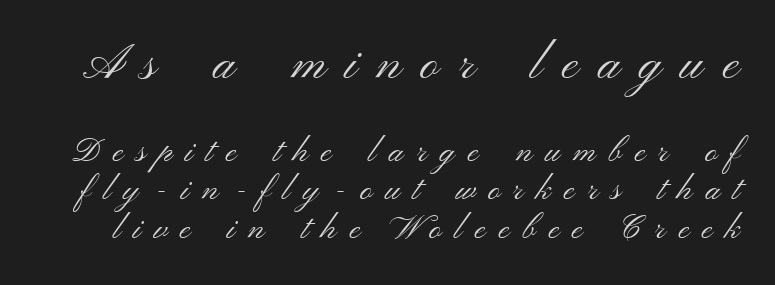
Does extra space separate the letters? Yes, quite a lot of it. The rendering uses natural spacing where letterforms have individual widths. The cut favours lightness, reaching ordinary text weight at its darkest. Words float on clear page, feet unadorned. Size hierarchy here favors the leading block over the trailing one.
